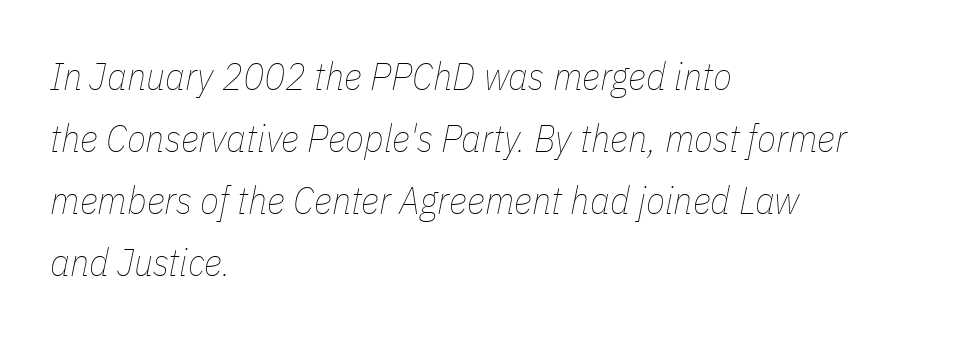
The image shows 39 px thin, condensed type, italic (leaning right); set left-aligned, normal line spacing (1.59x), normal letter spacing, not underlined; low stroke contrast and a medium x-height.
